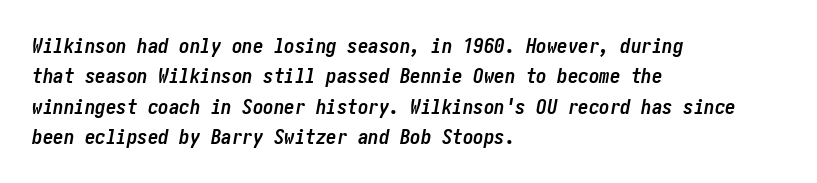
{"italic": "yes", "lean": "right", "slant_degrees": 10, "bold": "yes", "underline": "no", "align": "left", "line_spacing": "normal", "line_spacing_ratio": 1.45, "letter_spacing": "normal", "letter_spacing_em": 0.0, "glyph_px": 21}
